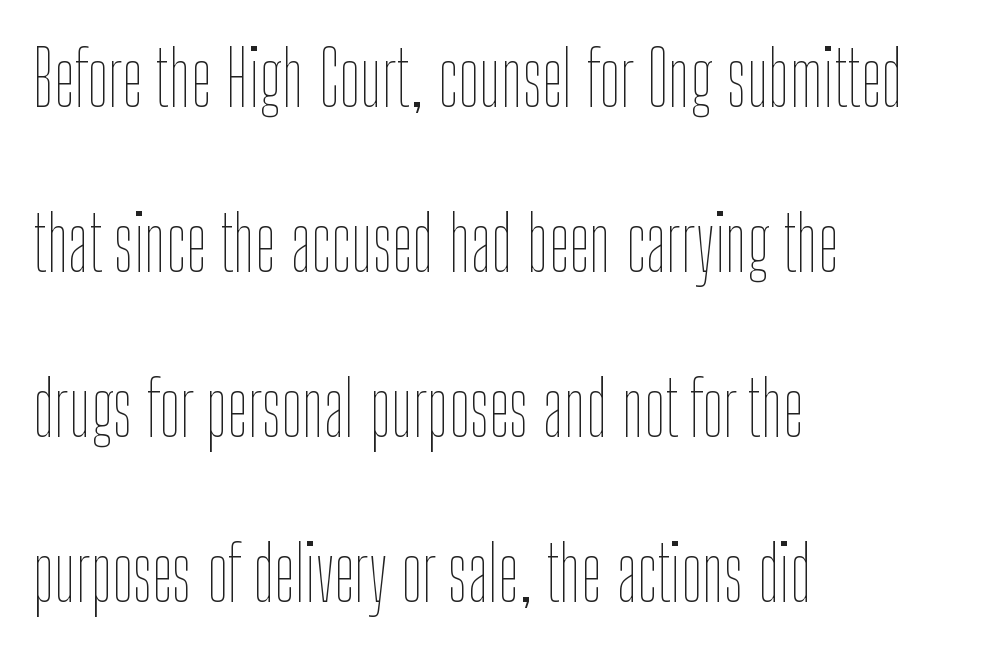
Caption: standard tracking, unaltered. This is the regular roman posture of the typeface. Letters rest on an invisible, unmarked baseline. These lines are rendered in a variable-pitch font.
